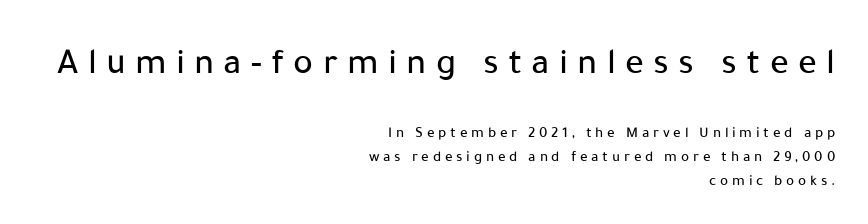
The compositor pushed each line to the right boundary. The rendering shrinks the type as you move from the upper chunk to the lower. Honestly, the letter spacing is so wide it's the main thing you notice. These lines were composed using upright roman letters.
